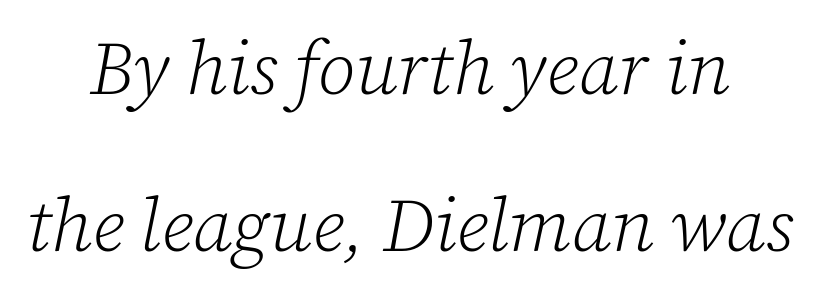
Q: Is the text bold? A: No.
Q: Is the text italic (slanted)? A: Yes, it leans right by about 12 degrees.
Q: Is the typeface a serif or a sans-serif typeface? A: Serif.
Q: Is the text underlined? A: No.
Q: How is the paragraph aligned? A: Centered.
Q: Is the spacing between letters normal or unusually wide? A: Normal.
Q: Is the spacing between lines tight, normal or loose? A: Loose.
Q: Width (condensed, normal, or wide)? A: Normal.
Q: Stroke contrast? A: Low.
Q: x-height? A: Medium.
Q: Monospaced? A: No.
